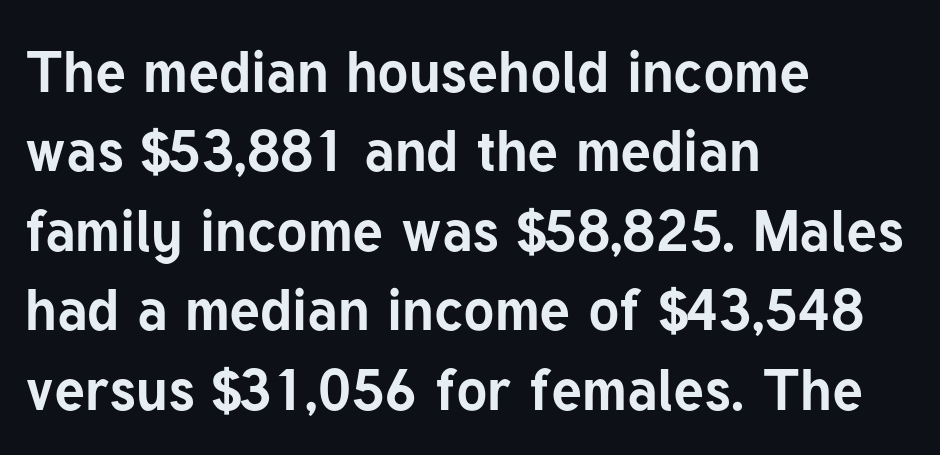
The image shows 58 px bold sans-serif type, upright; set left-aligned, normal line spacing (1.37x), normal letter spacing, not underlined; low stroke contrast and a medium x-height.
